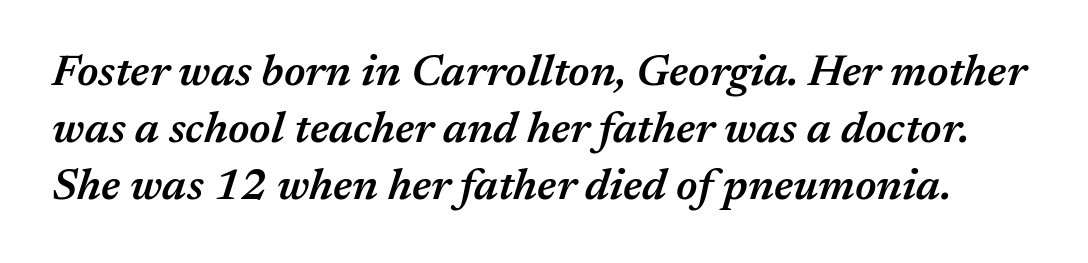
Q: Is the text bold? A: Semi-bold.
Q: Is the text italic (slanted)? A: Yes, it leans right by about 17 degrees.
Q: Is the text underlined? A: No.
Q: Is the spacing between letters normal or unusually wide? A: Normal.
Q: Is the spacing between lines tight, normal or loose? A: Normal.
Q: Width (condensed, normal, or wide)? A: Normal.
Q: Stroke contrast? A: Medium.
Q: x-height? A: Medium.
Q: Monospaced? A: No.
